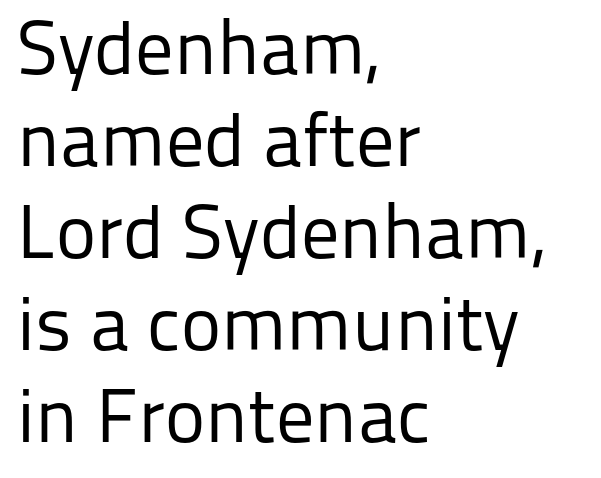
{"serif": "no", "italic": "no", "bold": "no", "weight": "regular", "width": "normal", "stroke_contrast": "low", "x_height": "medium", "monospaced": "no", "underline": "no", "align": "left", "line_spacing_ratio": 1.21, "letter_spacing": "normal", "letter_spacing_em": 0.0, "glyph_px": 76}
